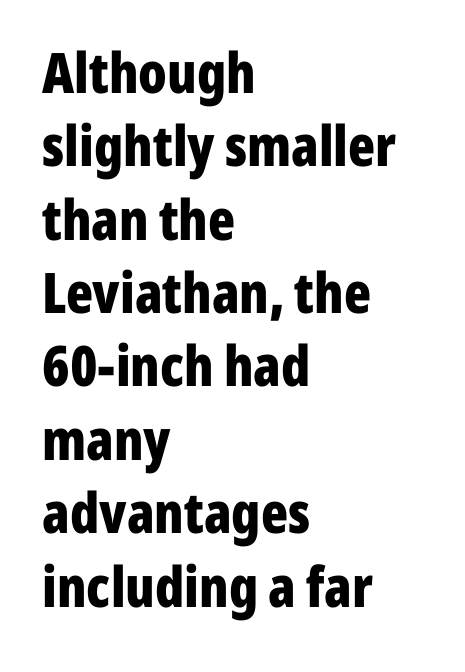
The image shows 56 px bold, condensed sans-serif type, upright; set left-aligned, normal line spacing (1.31x), normal letter spacing, not underlined; low stroke contrast and a medium x-height.
